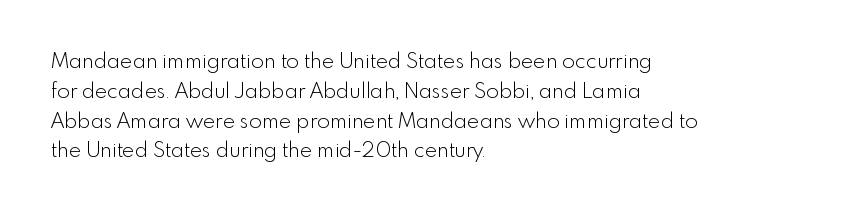
The image shows 21 px text type, upright; set left-aligned, normal line spacing (1.42x), normal letter spacing, not underlined.
